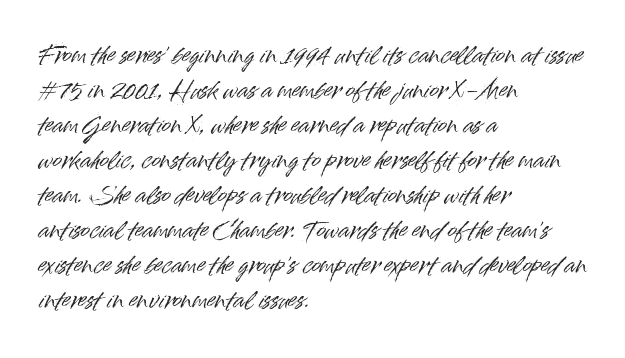
{"underline": "no", "align": "left", "line_spacing": "normal", "line_spacing_ratio": 1.59, "letter_spacing": "normal", "letter_spacing_em": 0.0, "glyph_px": 22}
